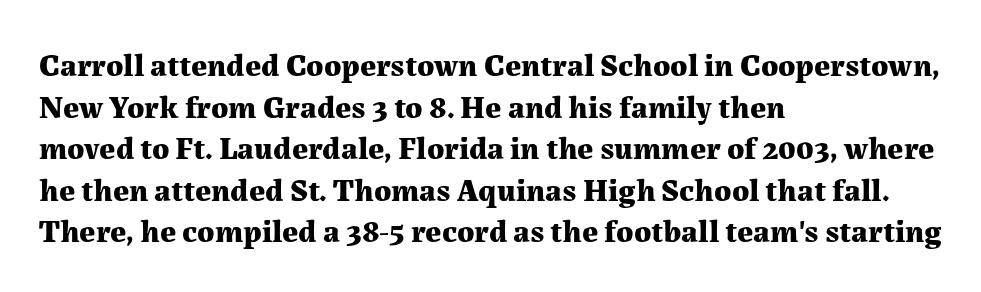
{"serif": "yes", "italic": "no", "bold": "yes", "weight": "bold", "width": "normal", "stroke_contrast": "medium", "x_height": "medium", "monospaced": "no", "underline": "no", "align": "left", "line_spacing": "normal", "line_spacing_ratio": 1.3, "letter_spacing": "normal", "letter_spacing_em": 0.0, "glyph_px": 32}
